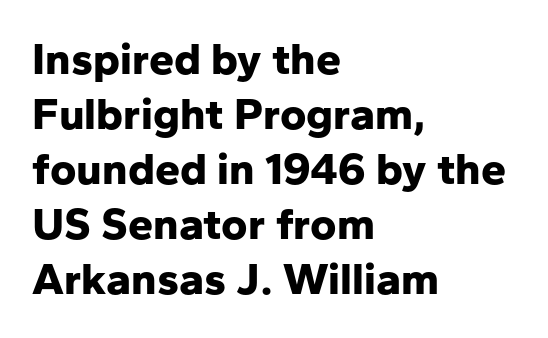
The compositor pushed each line to the left boundary. Underline: absent. Is this a sans? Yes — the strokes have no serifs. Standard letterfit; no display-style spreading of the glyphs.
